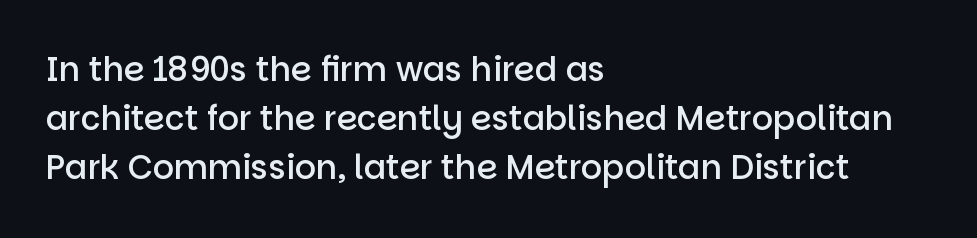
Q: Is the text bold? A: Semi-bold.
Q: Is the text italic (slanted)? A: No, it is upright.
Q: Is the typeface a serif or a sans-serif typeface? A: Sans-serif.
Q: Is the text underlined? A: No.
Q: How is the paragraph aligned? A: Left-aligned.
Q: Is the spacing between letters normal or unusually wide? A: Normal.
Q: Is the spacing between lines tight, normal or loose? A: Normal.
Q: Width (condensed, normal, or wide)? A: Normal.
Q: Stroke contrast? A: Low.
Q: x-height? A: Large.
Q: Monospaced? A: No.
